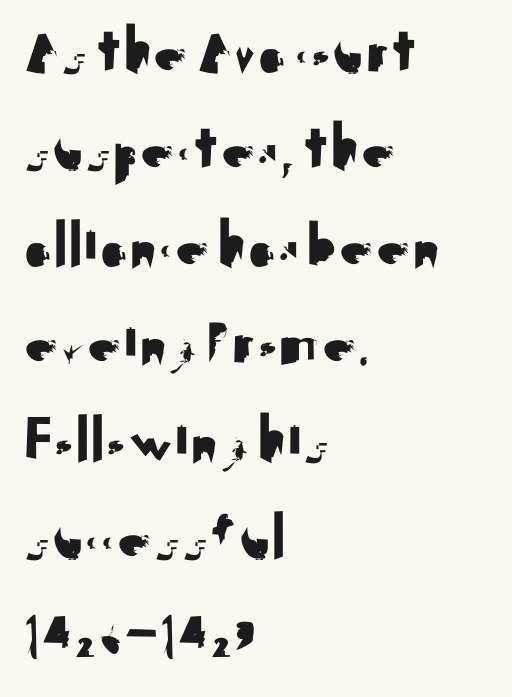
Serifs: no, the terminals of the letterforms are clean. You could not count columns in this text — the font is proportionally spaced. Tracking value appears to be zero — textbook default spacing. If you drew a line through each stem, it would be perfectly vertical.
